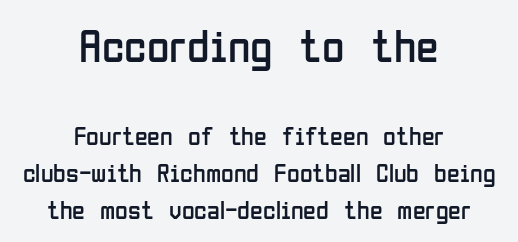
{"serif": "no", "italic": "no", "bold": "no", "weight": "regular", "width": "condensed", "stroke_contrast": "low", "x_height": "medium", "monospaced": "no", "underline": "no", "align": "center", "line_spacing": "normal", "line_spacing_ratio": 1.42, "letter_spacing": "normal", "letter_spacing_em": 0.0, "larger_block": "first", "size_ratio": 1.77, "glyph_px": 46}
